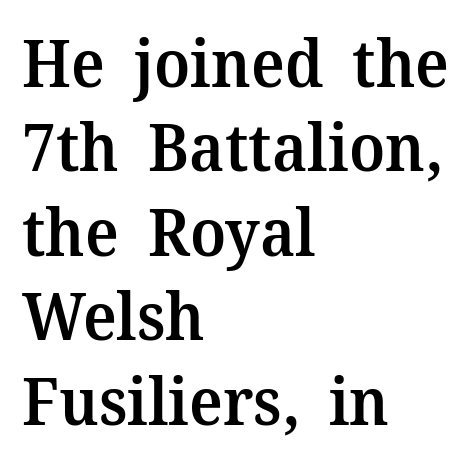
The image shows 65 px semibold serif type, upright; set left-aligned, normal line spacing (1.3x), normal letter spacing, not underlined; medium stroke contrast and a medium x-height.
